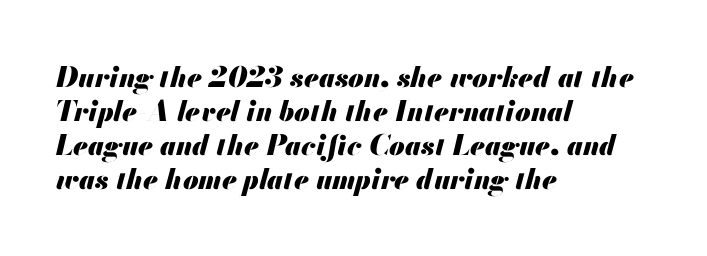
How are the letters spaced? Ordinarily, with no added tracking. The passage shown is not underscored anywhere. Is this a fixed-width face? No — the glyphs have proportional, varying widths. Teacher's note: observe the even left margin — that is flush-left alignment. In terms of posture, this sample is oblique. These words are printed bold, with thick strokes throughout.
